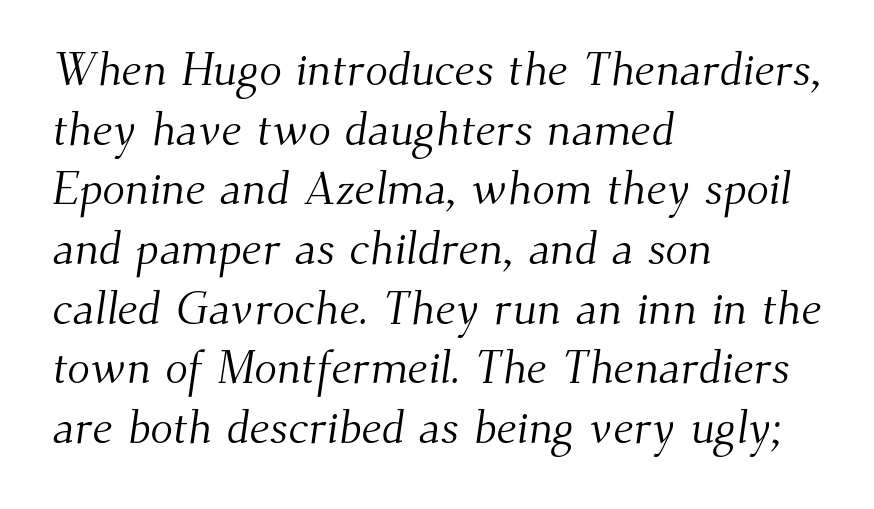
Is the stroke heavy? The answer is a plain regular-or-lighter. Nobody drew a line under any word here. Characters follow at the spacing the type designer built in. Notice how descenders clear the ascenders below comfortably — that's standard leading. These lines are rendered in a variable-pitch font. The typesetter chose a ragged-right arrangement here.
